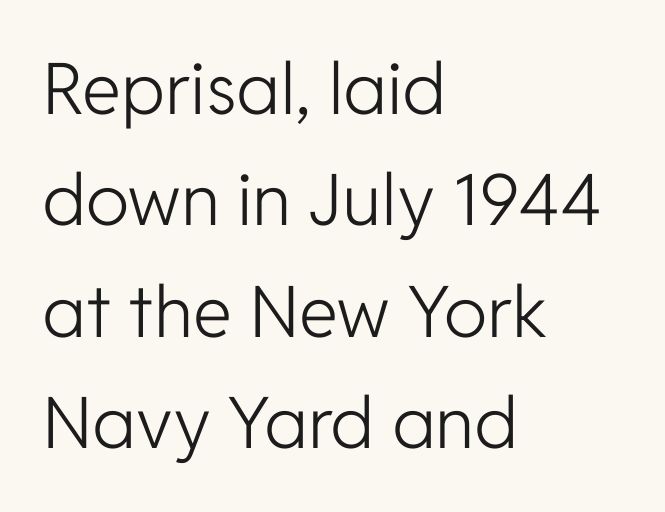
Q: Is the text bold? A: No.
Q: Is the text italic (slanted)? A: No, it is upright.
Q: Is the typeface a serif or a sans-serif typeface? A: Sans-serif.
Q: Is the text underlined? A: No.
Q: How is the paragraph aligned? A: Left-aligned.
Q: Is the spacing between letters normal or unusually wide? A: Normal.
Q: Is the spacing between lines tight, normal or loose? A: Normal.
Q: Width (condensed, normal, or wide)? A: Normal.
Q: Stroke contrast? A: Low.
Q: x-height? A: Medium.
Q: Monospaced? A: No.
